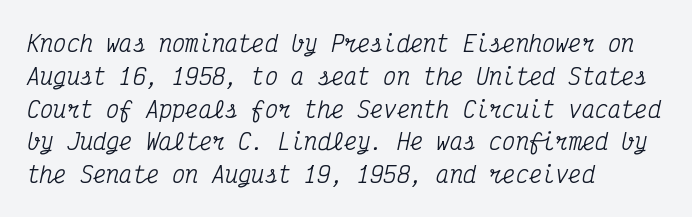
Short and long lines alike share a common starting point at left. Students, note that the glyphs here touch the page at normal intervals. Compared with ordinary roman type, these characters are visibly tilted. The line-height multiplier appears to be the usual default.
